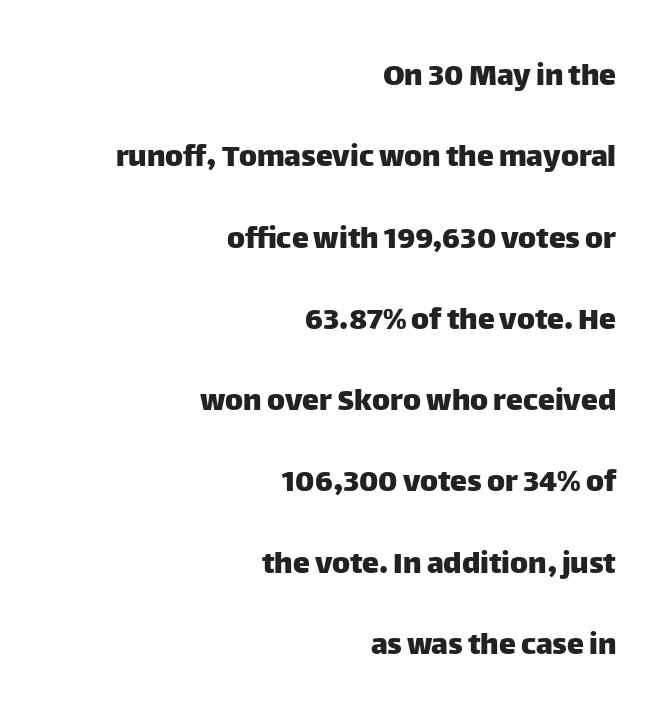
In terms of letterform style, serifs are entirely absent. Looks like regular typesetting: each glyph gets only the width it needs. Is the letter spacing exaggerated? No — it looks like the ordinary default. Ordinary non-slanted type is in use. Horizontally, the lines are justified to the trailing edge only. Descender tails drop into unmarked territory.
